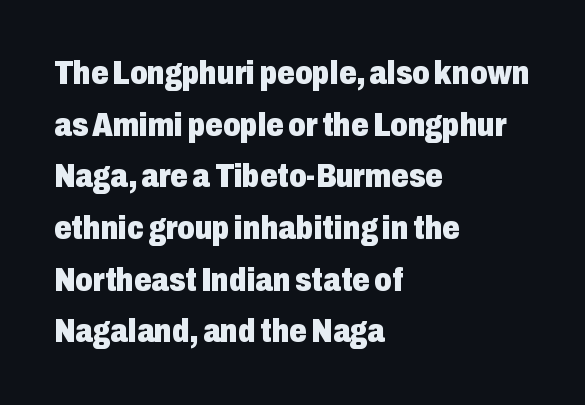
Q: Is the text bold? A: Yes.
Q: Is the text italic (slanted)? A: No, it is upright.
Q: Is the typeface a serif or a sans-serif typeface? A: Sans-serif.
Q: Is the text underlined? A: No.
Q: How is the paragraph aligned? A: Left-aligned.
Q: Is the spacing between letters normal or unusually wide? A: Normal.
Q: Is the spacing between lines tight, normal or loose? A: Normal.
Q: Width (condensed, normal, or wide)? A: Condensed.
Q: Stroke contrast? A: Low.
Q: x-height? A: Medium.
Q: Monospaced? A: No.
